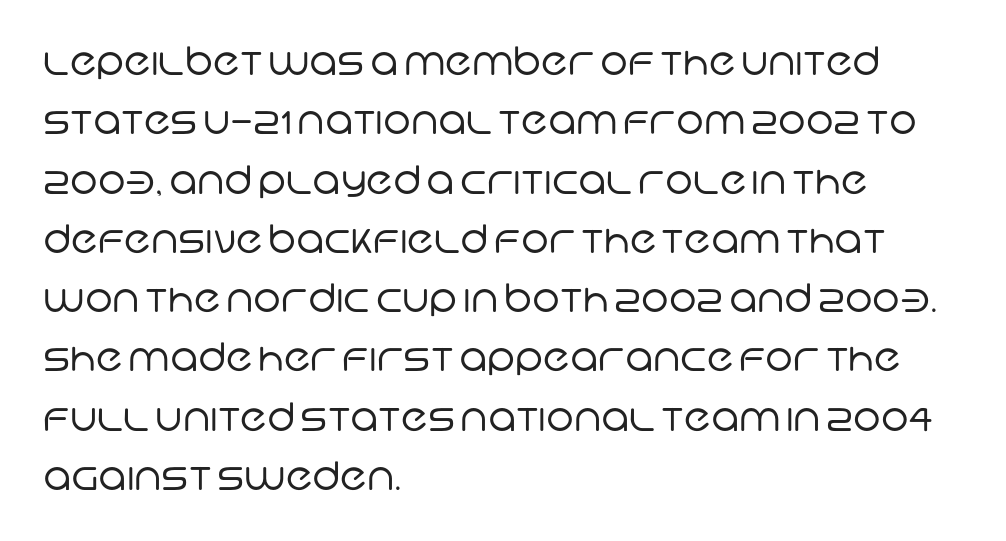
{"serif": "no", "bold": "no", "weight": "regular", "width": "normal", "stroke_contrast": "low", "x_height": "large", "monospaced": "no", "underline": "no", "align": "left", "line_spacing": "normal", "line_spacing_ratio": 1.52, "letter_spacing": "normal", "letter_spacing_em": 0.0, "glyph_px": 39}
